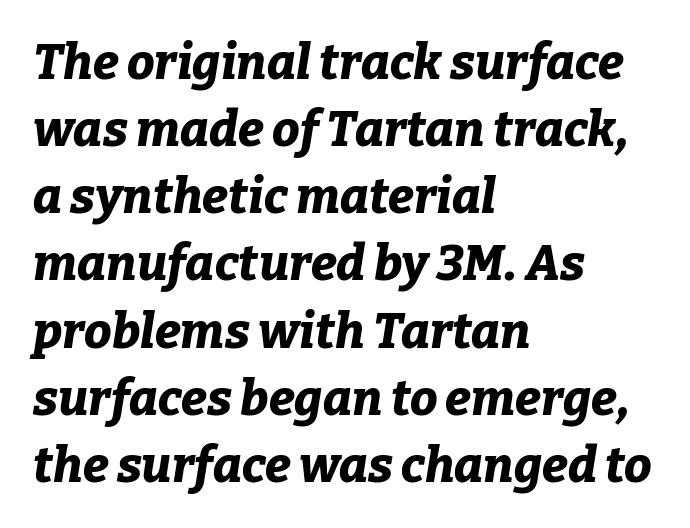
The image shows 49 px bold type, italic (leaning right); set left-aligned, normal line spacing (1.37x), normal letter spacing, not underlined; low stroke contrast and a medium x-height.
